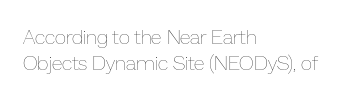
{"italic": "no", "bold": "no", "underline": "no", "align": "left", "line_spacing": "normal", "line_spacing_ratio": 1.3, "letter_spacing": "normal", "letter_spacing_em": 0.0, "glyph_px": 20}
